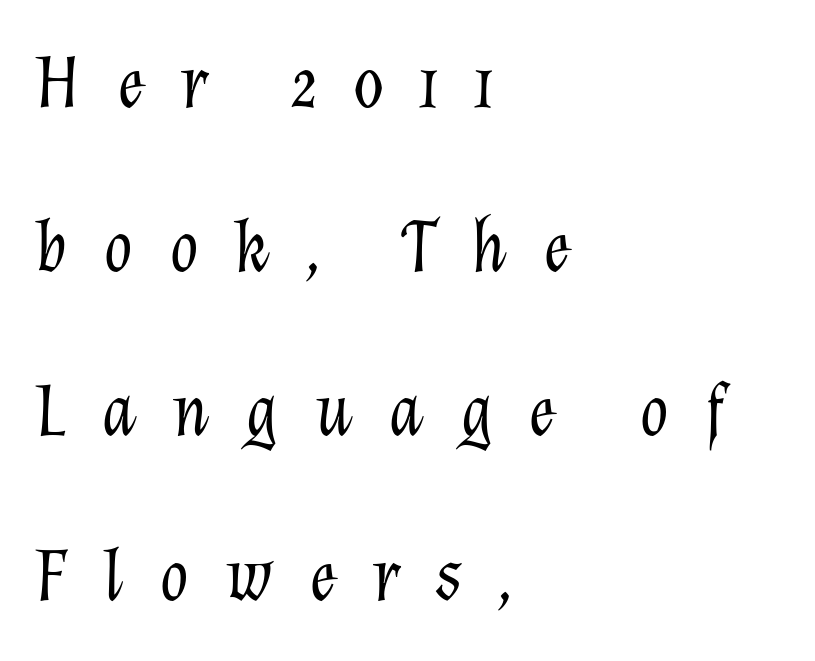
Q: Is the text bold? A: No.
Q: Is the text italic (slanted)? A: Yes, it leans right by about 12 degrees.
Q: Is the text underlined? A: No.
Q: How is the paragraph aligned? A: Left-aligned.
Q: Is the spacing between letters normal or unusually wide? A: Unusually wide.
Q: Is the spacing between lines tight, normal or loose? A: Loose.
Q: Width (condensed, normal, or wide)? A: Normal.
Q: Stroke contrast? A: Low.
Q: x-height? A: Medium.
Q: Monospaced? A: No.
